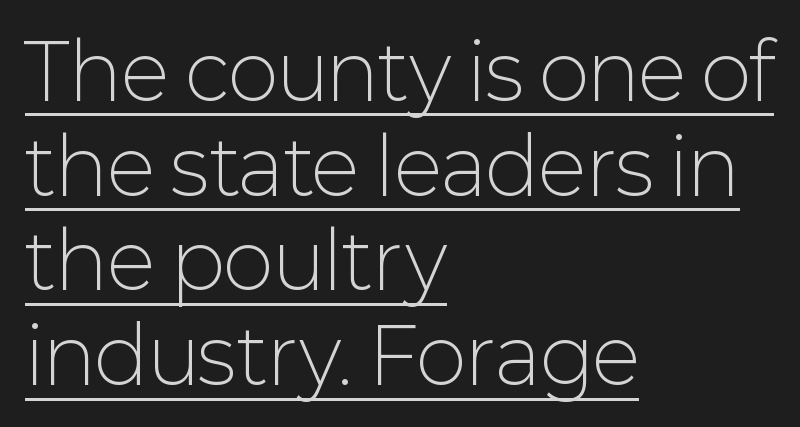
The image shows 77 px light sans-serif type, upright; set left-aligned, line spacing 1.23x, normal letter spacing, underlined; low stroke contrast and a medium x-height.
